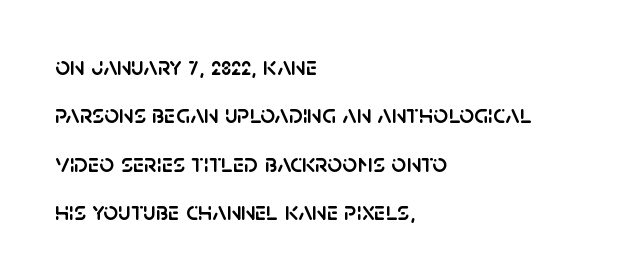
Q: Is the text italic (slanted)? A: No, it is upright.
Q: Is the text underlined? A: No.
Q: How is the paragraph aligned? A: Left-aligned.
Q: Is the spacing between letters normal or unusually wide? A: Normal.
